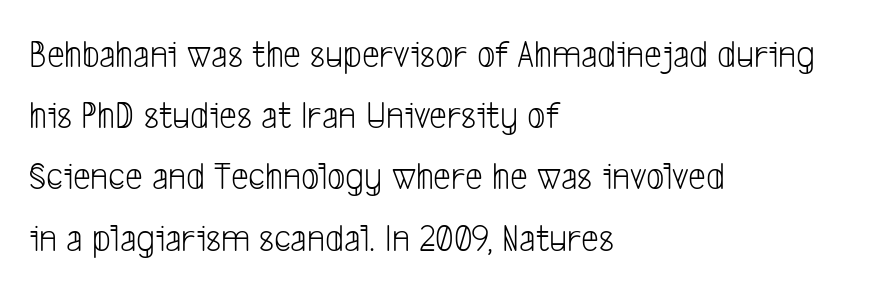
The setting favours the left margin, as ordinary paragraphs usually do. Unlike a traditional serif, this face leaves its strokes unadorned. The gaps between neighbouring characters are ordinary and unremarkable. Check the space under the baseline: it is left empty. This sample keeps an unexceptional amount of space between lines.
